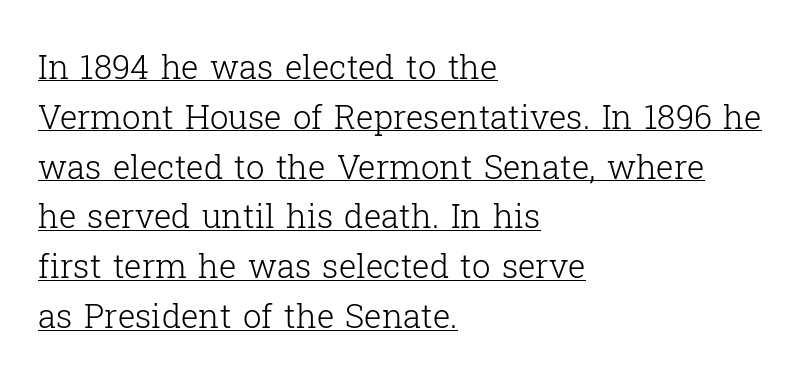
The image shows 33 px light serif type, upright; set left-aligned, normal line spacing (1.51x), normal letter spacing, underlined; low stroke contrast and a medium x-height.
